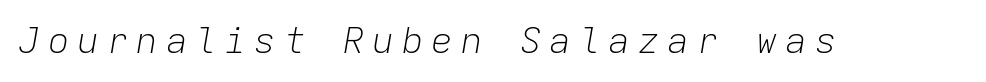
The image shows 36 px light type, italic (leaning right), monospaced; set unusually wide letter spacing (+0.22 em), not underlined; low stroke contrast and a medium x-height.
